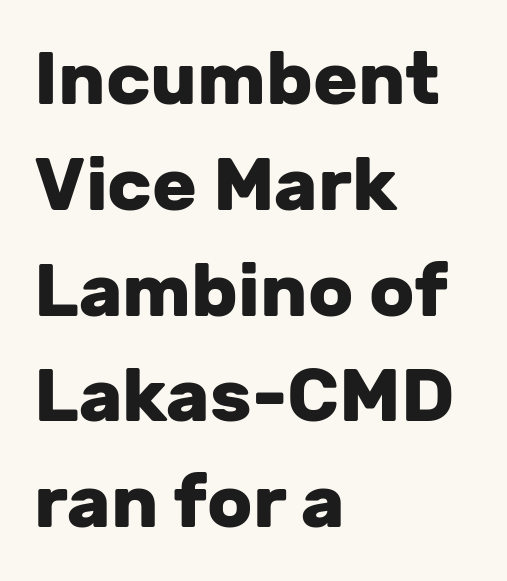
Q: Is the text bold? A: Yes.
Q: Is the text italic (slanted)? A: No, it is upright.
Q: Is the typeface a serif or a sans-serif typeface? A: Sans-serif.
Q: Is the text underlined? A: No.
Q: How is the paragraph aligned? A: Left-aligned.
Q: Is the spacing between letters normal or unusually wide? A: Normal.
Q: Is the spacing between lines tight, normal or loose? A: Normal.
Q: Width (condensed, normal, or wide)? A: Normal.
Q: Stroke contrast? A: Low.
Q: x-height? A: Medium.
Q: Monospaced? A: No.
